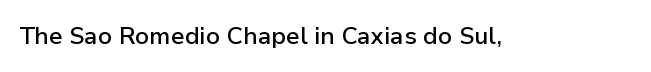
{"italic": "no", "bold": "semi", "underline": "no", "letter_spacing": "normal", "letter_spacing_em": 0.0, "glyph_px": 24}
